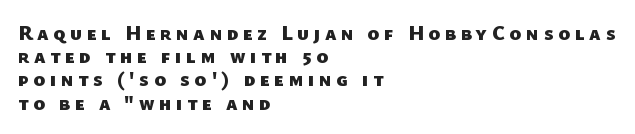
{"bold": "yes", "underline": "no", "align": "left", "line_spacing_ratio": 1.16, "letter_spacing": "wide", "letter_spacing_em": 0.23, "glyph_px": 20}
